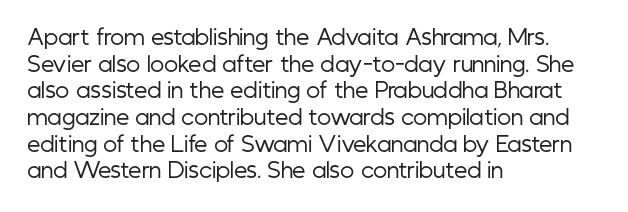
Q: Is the text bold? A: No.
Q: Is the text italic (slanted)? A: No, it is upright.
Q: Is the text underlined? A: No.
Q: How is the paragraph aligned? A: Left-aligned.
Q: Is the spacing between letters normal or unusually wide? A: Normal.
Q: Is the spacing between lines tight, normal or loose? A: Normal.
